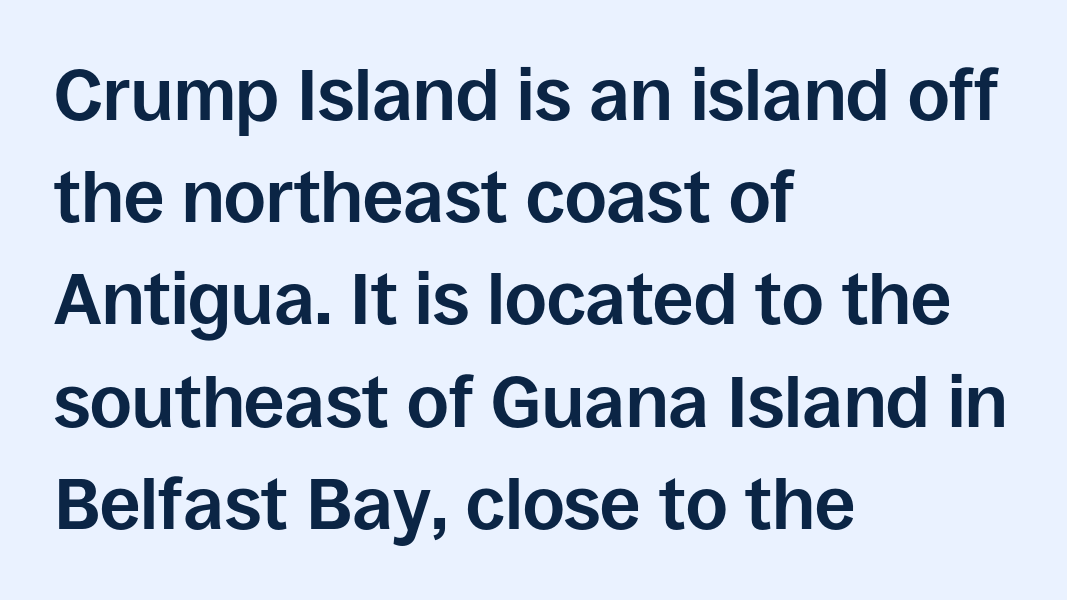
{"serif": "no", "italic": "no", "bold": "yes", "weight": "bold", "width": "normal", "stroke_contrast": "low", "x_height": "large", "monospaced": "no", "underline": "no", "align": "left", "line_spacing": "normal", "line_spacing_ratio": 1.42, "letter_spacing": "normal", "letter_spacing_em": 0.0, "glyph_px": 72}
